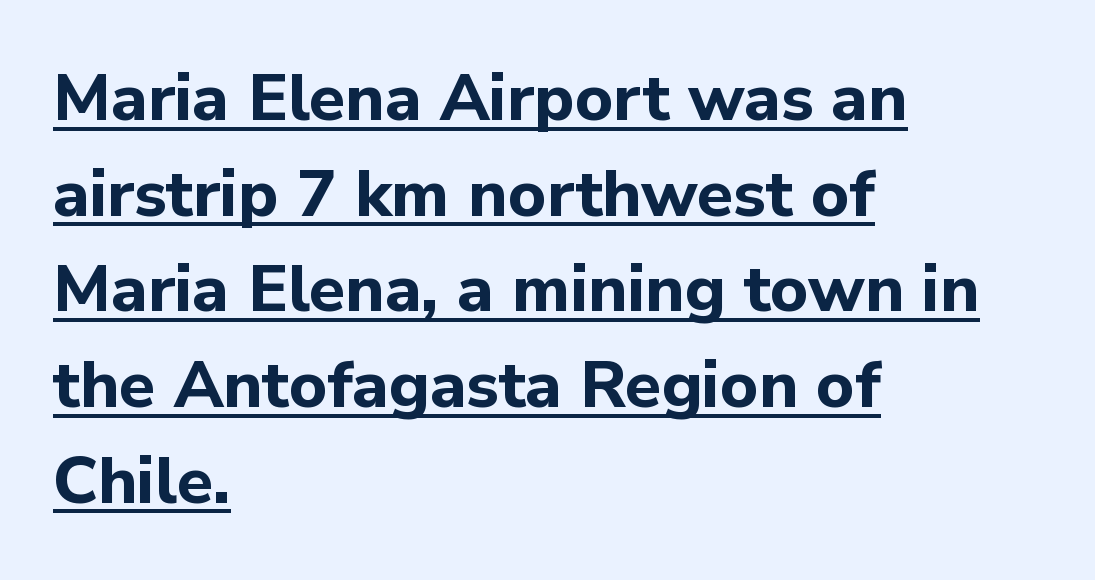
The image shows 66 px bold sans-serif type, upright; set left-aligned, normal line spacing (1.45x), normal letter spacing, underlined; low stroke contrast and a medium x-height.
